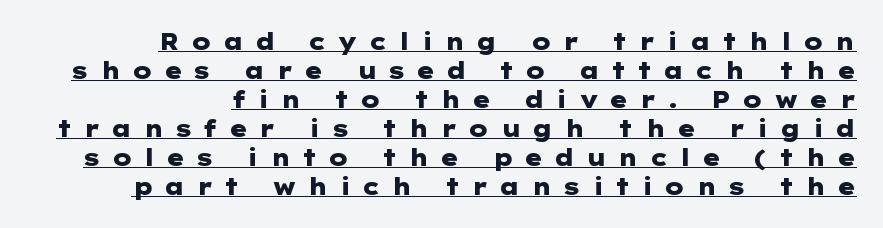
{"italic": "no", "bold": "yes", "underline": "yes", "align": "right", "line_spacing": "normal", "line_spacing_ratio": 1.26, "letter_spacing": "wide", "letter_spacing_em": 0.46, "glyph_px": 23}
